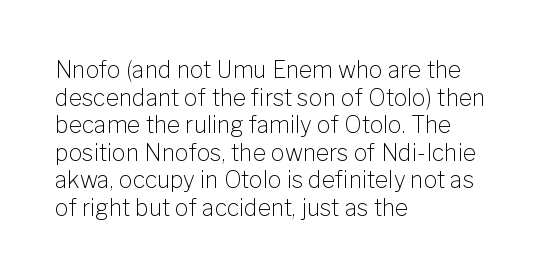
Q: Is the text bold? A: No.
Q: Is the text italic (slanted)? A: No, it is upright.
Q: Is the text underlined? A: No.
Q: How is the paragraph aligned? A: Left-aligned.
Q: Is the spacing between letters normal or unusually wide? A: Normal.
